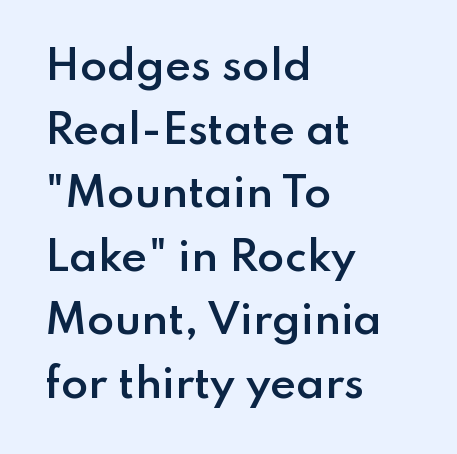
The image shows 40 px semibold sans-serif type, upright; set left-aligned, normal line spacing (1.59x), normal letter spacing, not underlined; low stroke contrast and a small x-height.
